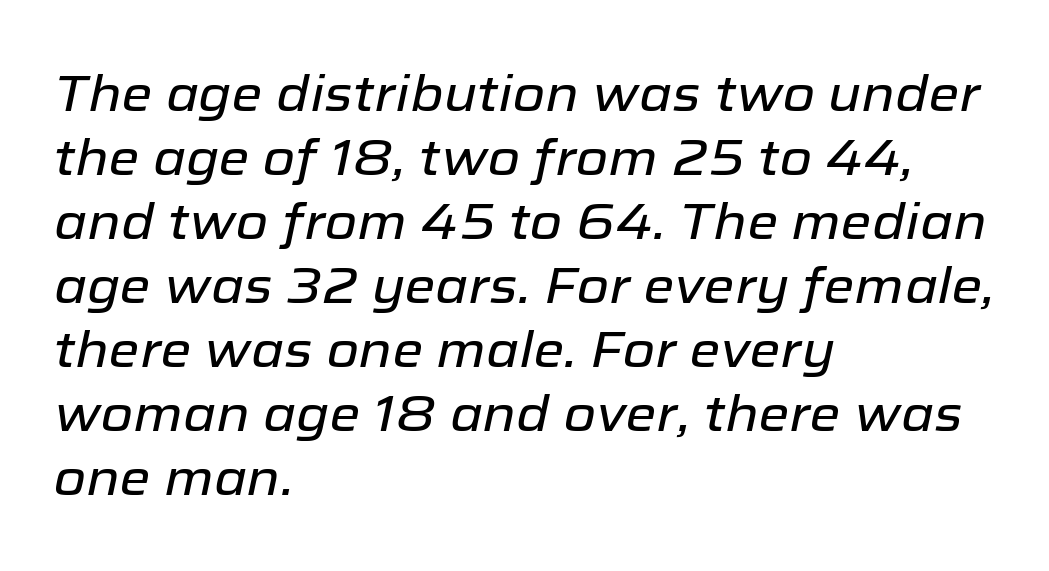
Q: Is the text italic (slanted)? A: Yes, it leans right by about 12 degrees.
Q: Is the text underlined? A: No.
Q: How is the paragraph aligned? A: Left-aligned.
Q: Is the spacing between letters normal or unusually wide? A: Normal.
Q: Is the spacing between lines tight, normal or loose? A: Normal.
Q: Width (condensed, normal, or wide)? A: Normal.
Q: Stroke contrast? A: Low.
Q: x-height? A: Medium.
Q: Monospaced? A: No.
